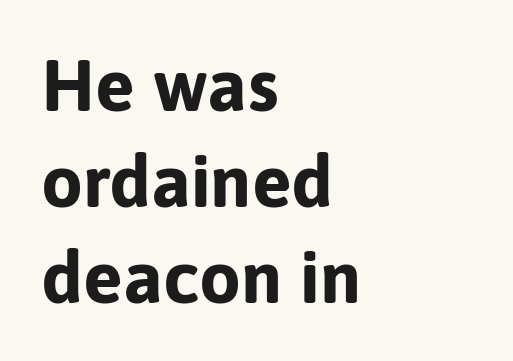
The image shows 74 px bold sans-serif type, upright; set left-aligned, normal line spacing (1.3x), normal letter spacing, not underlined; low stroke contrast and a medium x-height.
